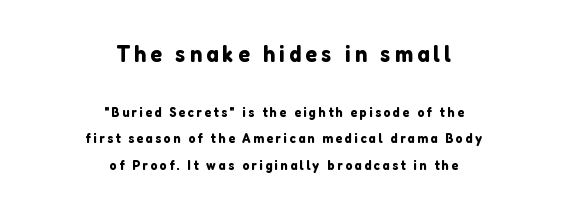
The image shows 24 px text type, upright; set centered, loose line spacing (1.9x), not underlined; the first (top) block is 1.71x larger.
